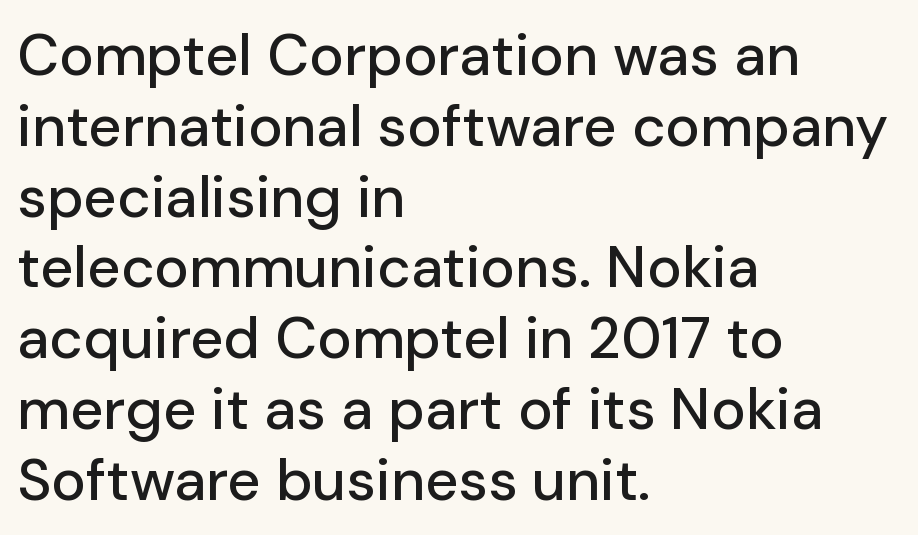
{"serif": "no", "italic": "no", "width": "normal", "stroke_contrast": "low", "x_height": "medium", "monospaced": "no", "underline": "no", "align": "left", "line_spacing_ratio": 1.22, "letter_spacing": "normal", "letter_spacing_em": 0.0, "glyph_px": 58}
